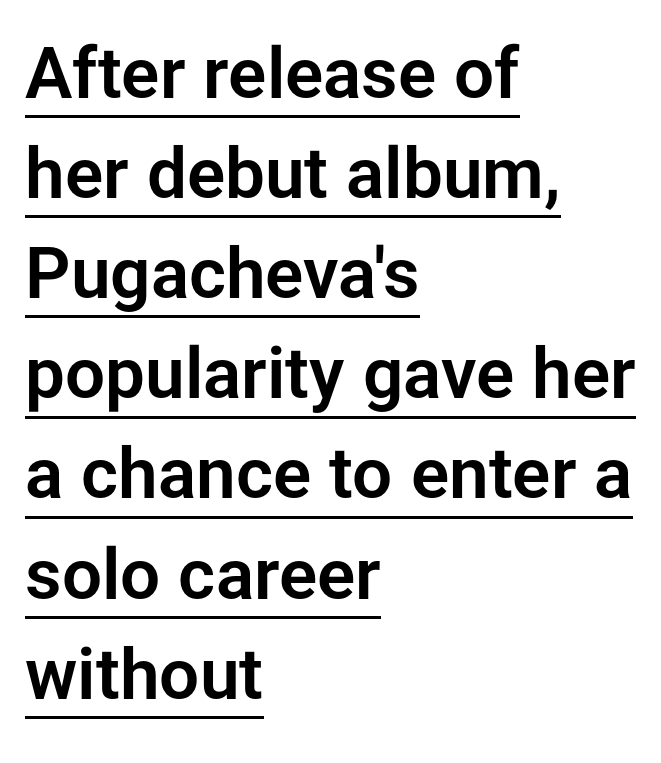
The image shows 71 px sans-serif type, upright; set left-aligned, normal line spacing (1.41x), normal letter spacing, underlined; low stroke contrast and a medium x-height.
